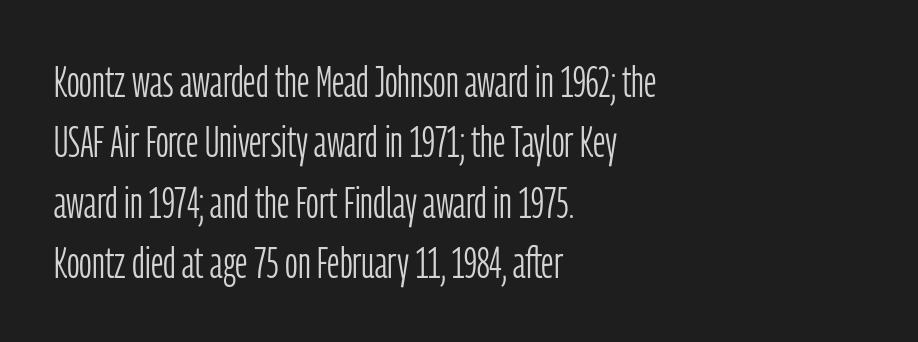
{"serif": "no", "italic": "no", "bold": "no", "weight": "light", "width": "condensed", "stroke_contrast": "low", "x_height": "medium", "monospaced": "no", "underline": "no", "align": "left", "line_spacing": "normal", "line_spacing_ratio": 1.37, "letter_spacing": "normal", "letter_spacing_em": 0.0, "glyph_px": 44}
